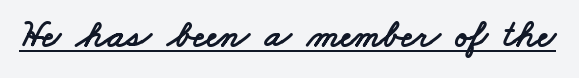
The image shows 39 px wide sans-serif type; set normal letter spacing, underlined; low stroke contrast and a small x-height.
